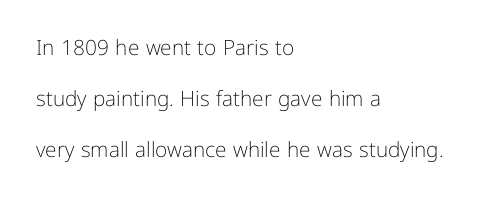
{"italic": "no", "bold": "no", "underline": "no", "align": "left", "line_spacing": "loose", "line_spacing_ratio": 2.43, "letter_spacing": "normal", "letter_spacing_em": 0.0, "glyph_px": 21}
